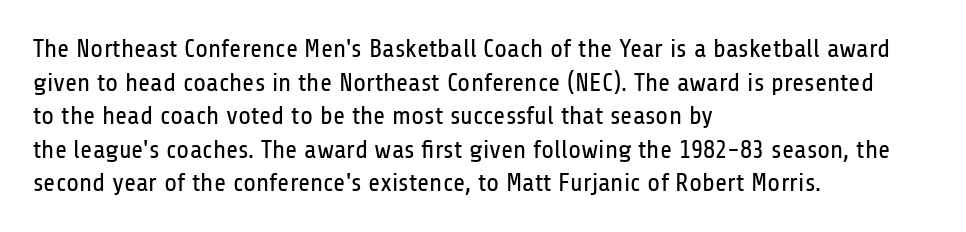
Q: Is the text bold? A: No.
Q: Is the text italic (slanted)? A: No, it is upright.
Q: Is the text underlined? A: No.
Q: How is the paragraph aligned? A: Left-aligned.
Q: Is the spacing between letters normal or unusually wide? A: Normal.
Q: Is the spacing between lines tight, normal or loose? A: Normal.
